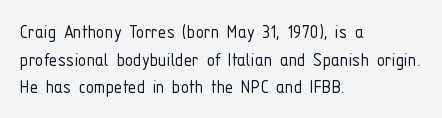
Every stem runs plumb, perpendicular to the baseline. Leftover space on each line is placed entirely after the last word. Check the space under the baseline: it is left empty. This reads as an unemphasized weight, regular at the heaviest. Caption: standard tracking, unaltered.
